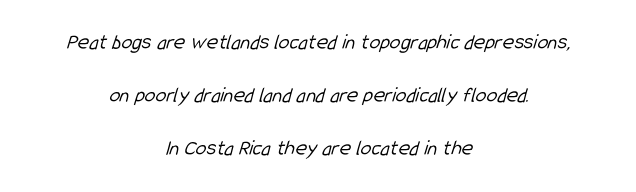
The image shows 22 px text type; set centered, loose line spacing (2.42x), normal letter spacing, not underlined.
